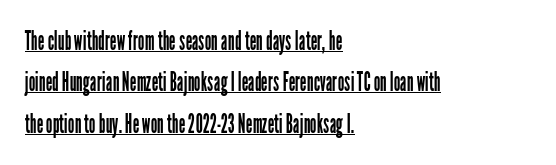
Observe the ordinary spacing: letters are neighbours, not strangers. Caption: multi-line text, flush left, ragged right. The leading is moderate, giving the passage an even texture. Upright lettering throughout. Underline: present.
